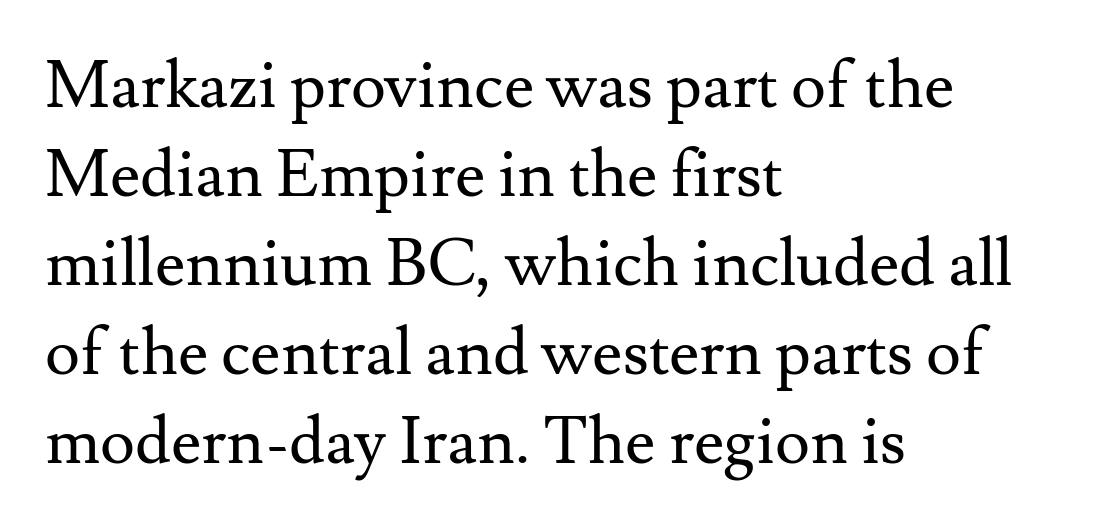
{"serif": "yes", "italic": "no", "bold": "no", "weight": "regular", "width": "normal", "stroke_contrast": "medium", "x_height": "small", "monospaced": "no", "underline": "no", "align": "left", "line_spacing": "normal", "line_spacing_ratio": 1.35, "letter_spacing": "normal", "letter_spacing_em": 0.0, "glyph_px": 66}
